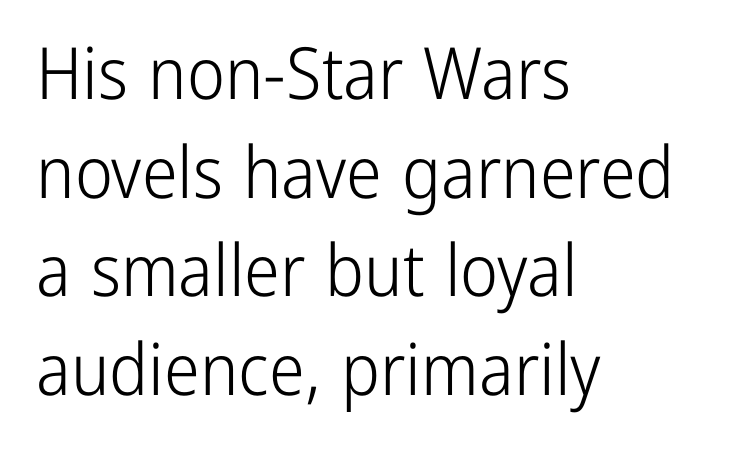
Q: Is the text bold? A: No.
Q: Is the text italic (slanted)? A: No, it is upright.
Q: Is the typeface a serif or a sans-serif typeface? A: Sans-serif.
Q: Is the text underlined? A: No.
Q: How is the paragraph aligned? A: Left-aligned.
Q: Is the spacing between letters normal or unusually wide? A: Normal.
Q: Is the spacing between lines tight, normal or loose? A: Normal.
Q: Width (condensed, normal, or wide)? A: Condensed.
Q: Stroke contrast? A: Low.
Q: x-height? A: Medium.
Q: Monospaced? A: No.
